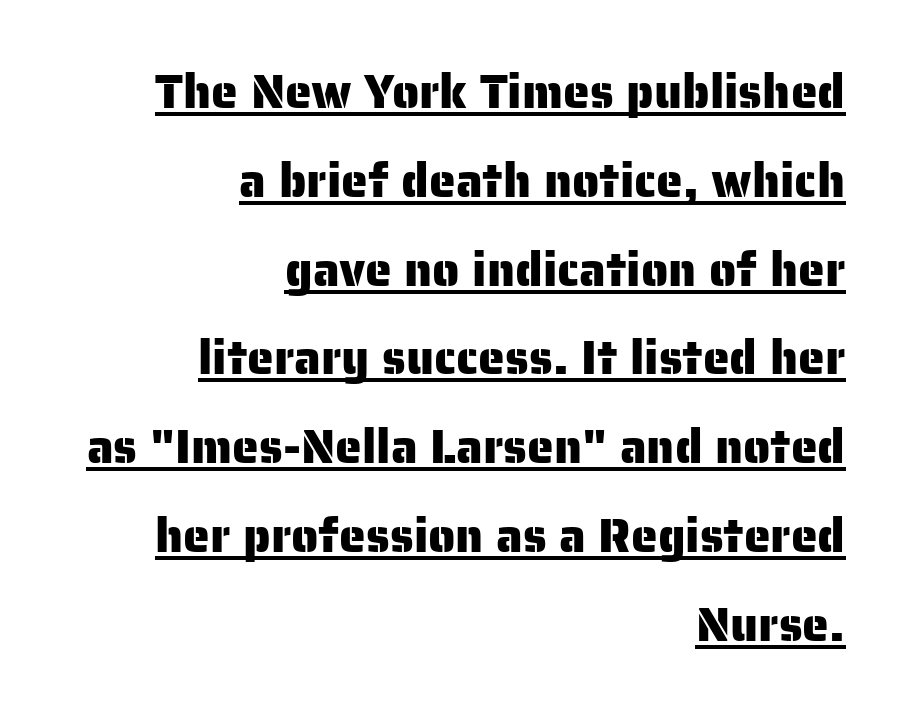
Q: Is the text italic (slanted)? A: No, it is upright.
Q: Is the typeface a serif or a sans-serif typeface? A: Sans-serif.
Q: Is the text underlined? A: Yes.
Q: How is the paragraph aligned? A: Right-aligned.
Q: Is the spacing between letters normal or unusually wide? A: Normal.
Q: Width (condensed, normal, or wide)? A: Normal.
Q: Stroke contrast? A: Low.
Q: x-height? A: Medium.
Q: Monospaced? A: No.
